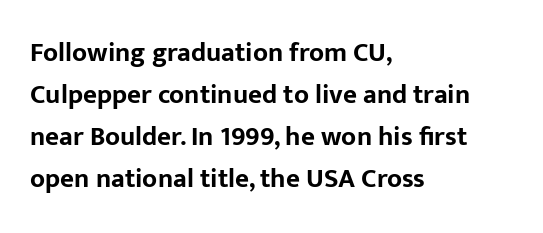
Nothing unusual about the tracking: characters are spaced as the font intends. Layout note: lines flush left. Does the lettering tilt? It doesn't — this is upright. The characters look thick and weighty, a clear bold. If you measured baseline to baseline, you'd find a middling distance. Underlining? Definitely not there.
